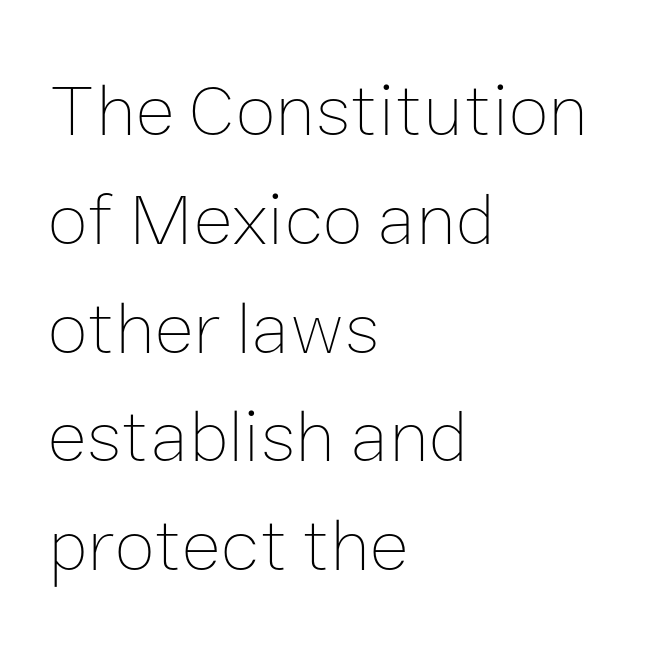
Tracking value appears to be zero — textbook default spacing. Typeset ragged right — the left edge is the straight one. Quick note: underline off. Spacing verdict: proportional, widths tailored to each character. Think standard paragraph weight, or any step lighter than that. This sample keeps an unexceptional amount of space between lines.
